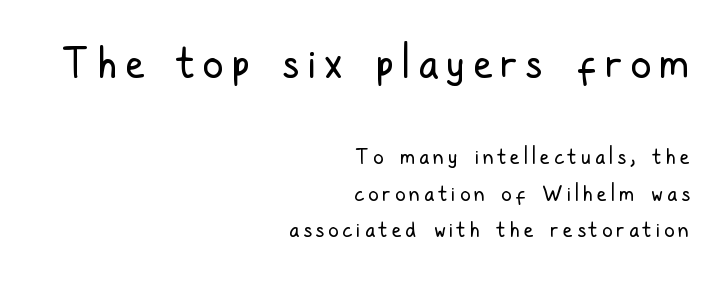
Q: Is the text bold? A: No.
Q: Is the text italic (slanted)? A: No, it is upright.
Q: Is the typeface a serif or a sans-serif typeface? A: Sans-serif.
Q: Is the text underlined? A: No.
Q: How is the paragraph aligned? A: Right-aligned.
Q: Is the spacing between letters normal or unusually wide? A: Unusually wide.
Q: Which block of text is set in a larger size, the first (top) or the second (bottom)? A: The first (top) one.
Q: Width (condensed, normal, or wide)? A: Condensed.
Q: Stroke contrast? A: Low.
Q: x-height? A: Medium.
Q: Monospaced? A: No.
